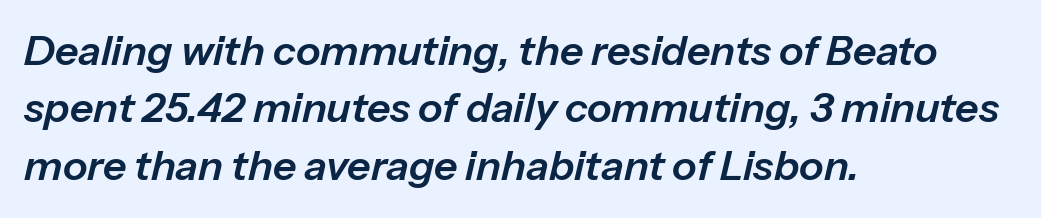
The image shows 41 px text type, italic (leaning right); set left-aligned, normal line spacing (1.4x), normal letter spacing, not underlined; low stroke contrast and a medium x-height.
